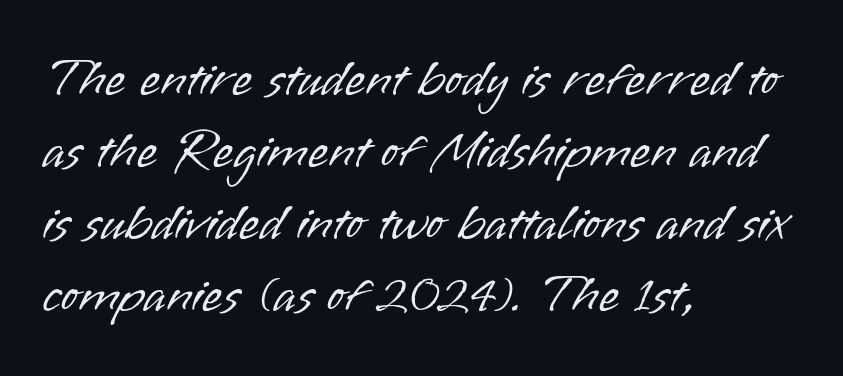
Q: Is the text bold? A: No.
Q: Is the text italic (slanted)? A: Yes.
Q: Is the typeface a serif or a sans-serif typeface? A: Sans-serif.
Q: Is the text underlined? A: No.
Q: How is the paragraph aligned? A: Left-aligned.
Q: Is the spacing between letters normal or unusually wide? A: Normal.
Q: Is the spacing between lines tight, normal or loose? A: Normal.
Q: Width (condensed, normal, or wide)? A: Normal.
Q: Stroke contrast? A: Low.
Q: x-height? A: Small.
Q: Monospaced? A: No.
